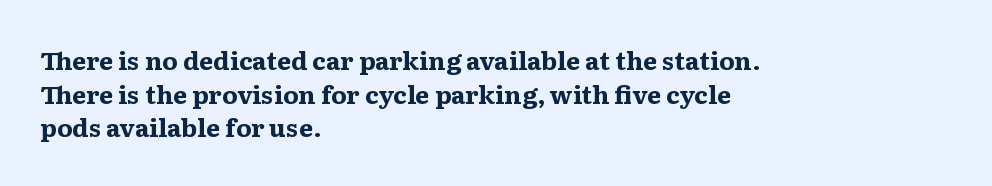
Students, note that the glyphs here touch the page at normal intervals. Chunky letters — that's bold for sure. Descenders are the only things crossing below the line. Notice how the passage keeps a crisp vertical edge on the left only.
